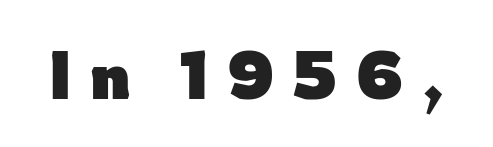
Q: Is the text bold? A: Yes.
Q: Is the text italic (slanted)? A: No, it is upright.
Q: Is the typeface a serif or a sans-serif typeface? A: Sans-serif.
Q: Is the text underlined? A: No.
Q: Is the spacing between letters normal or unusually wide? A: Unusually wide.
Q: Width (condensed, normal, or wide)? A: Normal.
Q: Stroke contrast? A: Low.
Q: x-height? A: Medium.
Q: Monospaced? A: No.
